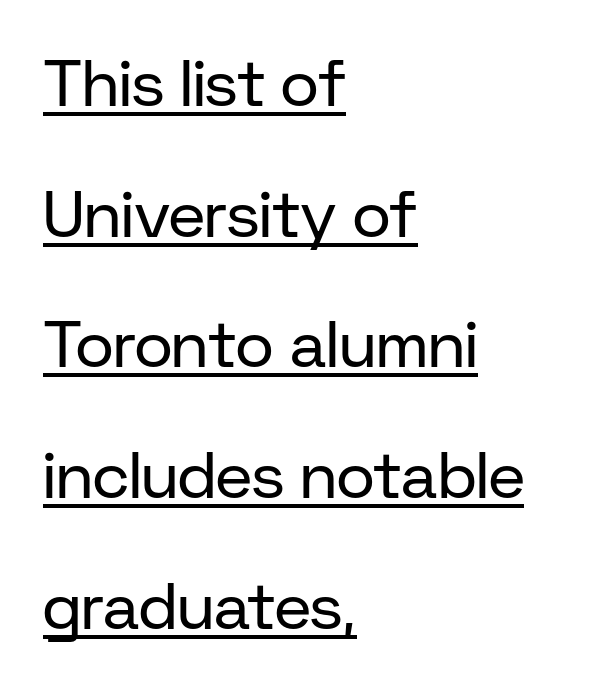
The image shows 65 px regular-weight sans-serif type, upright; set left-aligned, loose line spacing (2.01x), normal letter spacing, underlined; low stroke contrast and a medium x-height.
